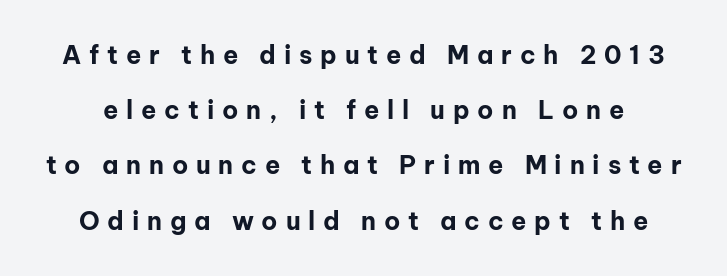
{"italic": "no", "bold": "yes", "underline": "no", "line_spacing": "loose", "line_spacing_ratio": 2.21, "letter_spacing": "wide", "letter_spacing_em": 0.31, "glyph_px": 25}
